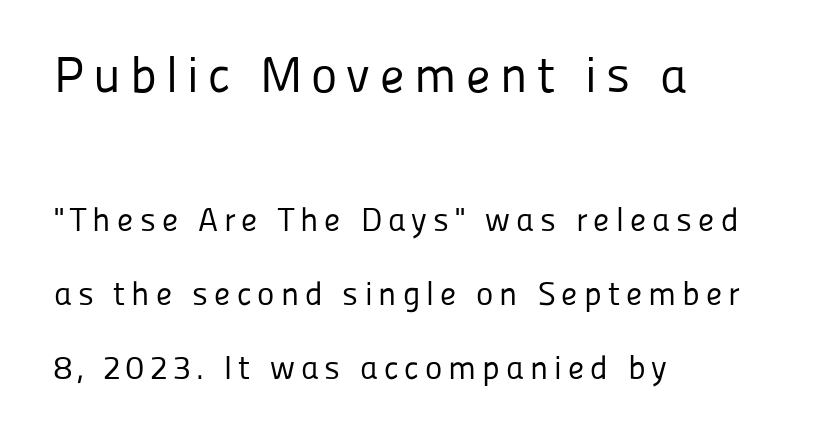
The image shows 50 px regular-weight sans-serif type, upright; set left-aligned, loose line spacing (2.24x), not underlined; the first (top) block is 1.52x larger; low stroke contrast and a medium x-height.
